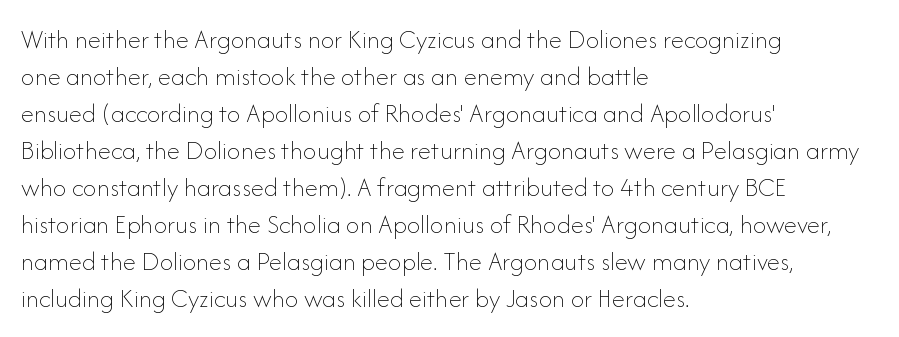
{"italic": "no", "bold": "no", "underline": "no", "align": "left", "line_spacing": "normal", "line_spacing_ratio": 1.37, "letter_spacing": "normal", "letter_spacing_em": 0.0, "glyph_px": 27}
